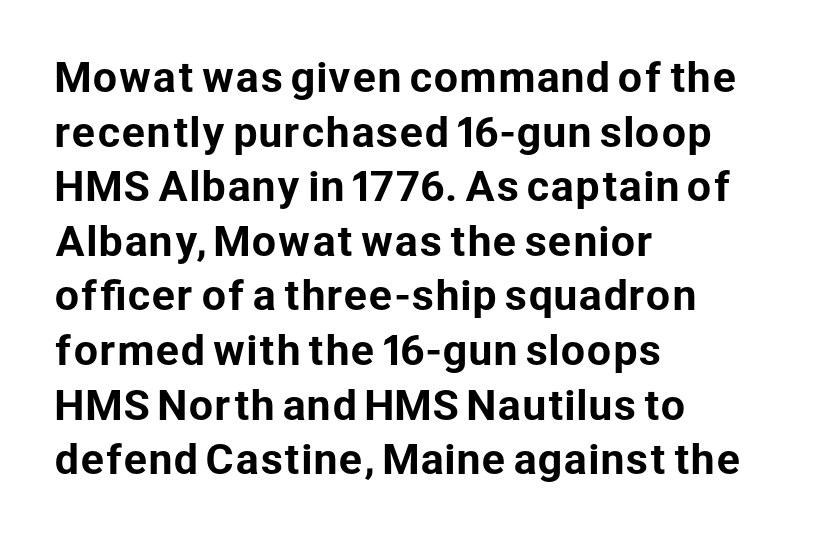
Honestly, the letter spacing is just normal — you wouldn't notice it. The foot of each line stays bare and open. Style check: upright. Here the designer chose a conventional face with non-uniform glyph widths.
